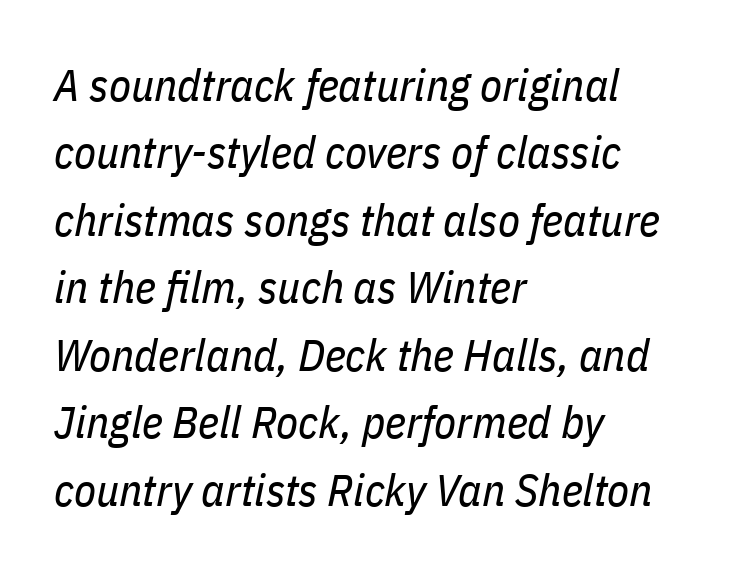
{"italic": "yes", "lean": "right", "slant_degrees": 11, "bold": "no", "weight": "regular", "width": "condensed", "stroke_contrast": "low", "x_height": "medium", "monospaced": "no", "underline": "no", "align": "left", "line_spacing": "normal", "line_spacing_ratio": 1.5, "letter_spacing": "normal", "letter_spacing_em": 0.0, "glyph_px": 45}
